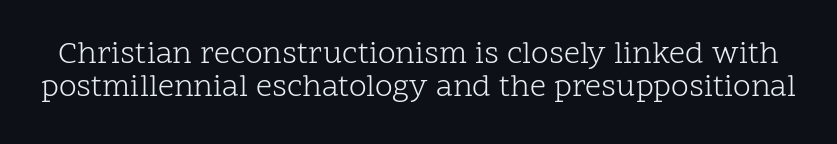
Q: Is the text bold? A: No.
Q: Is the text italic (slanted)? A: No, it is upright.
Q: Is the typeface a serif or a sans-serif typeface? A: Serif.
Q: Is the text underlined? A: No.
Q: Is the spacing between letters normal or unusually wide? A: Normal.
Q: Is the spacing between lines tight, normal or loose? A: Tight.
Q: Width (condensed, normal, or wide)? A: Normal.
Q: Stroke contrast? A: Low.
Q: x-height? A: Medium.
Q: Monospaced? A: No.
